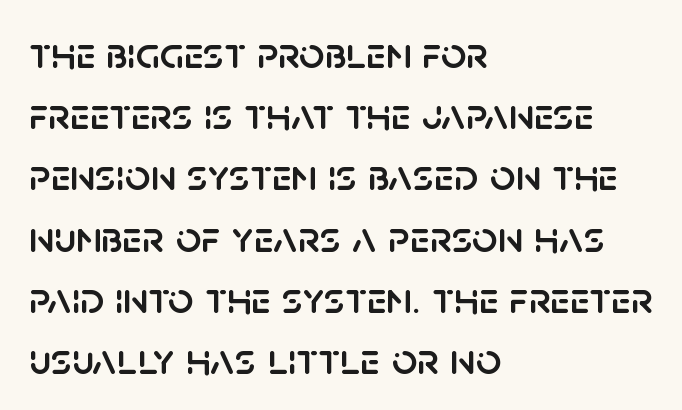
Q: Is the text italic (slanted)? A: No, it is upright.
Q: Is the typeface a serif or a sans-serif typeface? A: Sans-serif.
Q: Is the text underlined? A: No.
Q: How is the paragraph aligned? A: Left-aligned.
Q: Is the spacing between letters normal or unusually wide? A: Normal.
Q: Is the spacing between lines tight, normal or loose? A: Normal.
Q: Width (condensed, normal, or wide)? A: Normal.
Q: Stroke contrast? A: Low.
Q: x-height? A: Large.
Q: Monospaced? A: No.
